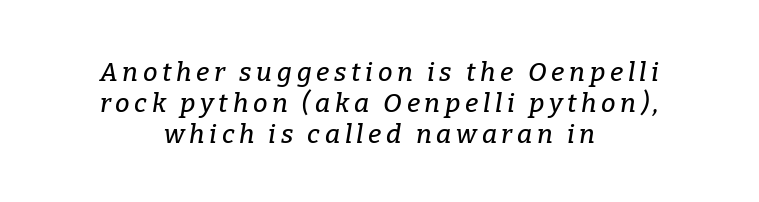
Q: Is the text italic (slanted)? A: Yes, it leans right by about 9 degrees.
Q: Is the text underlined? A: No.
Q: How is the paragraph aligned? A: Centered.
